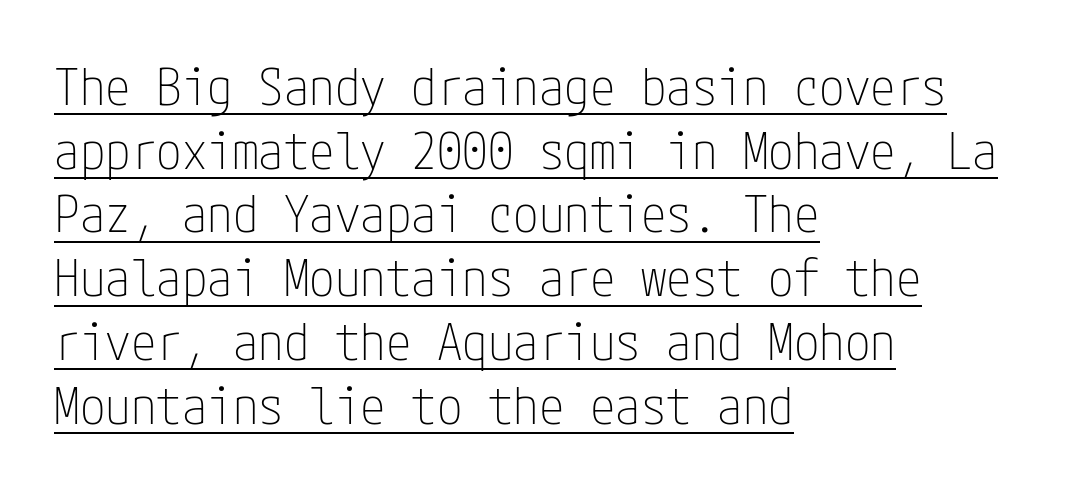
The image shows 51 px thin, condensed sans-serif type, upright; set left-aligned, normal line spacing (1.25x), normal letter spacing, underlined; low stroke contrast and a medium x-height.
